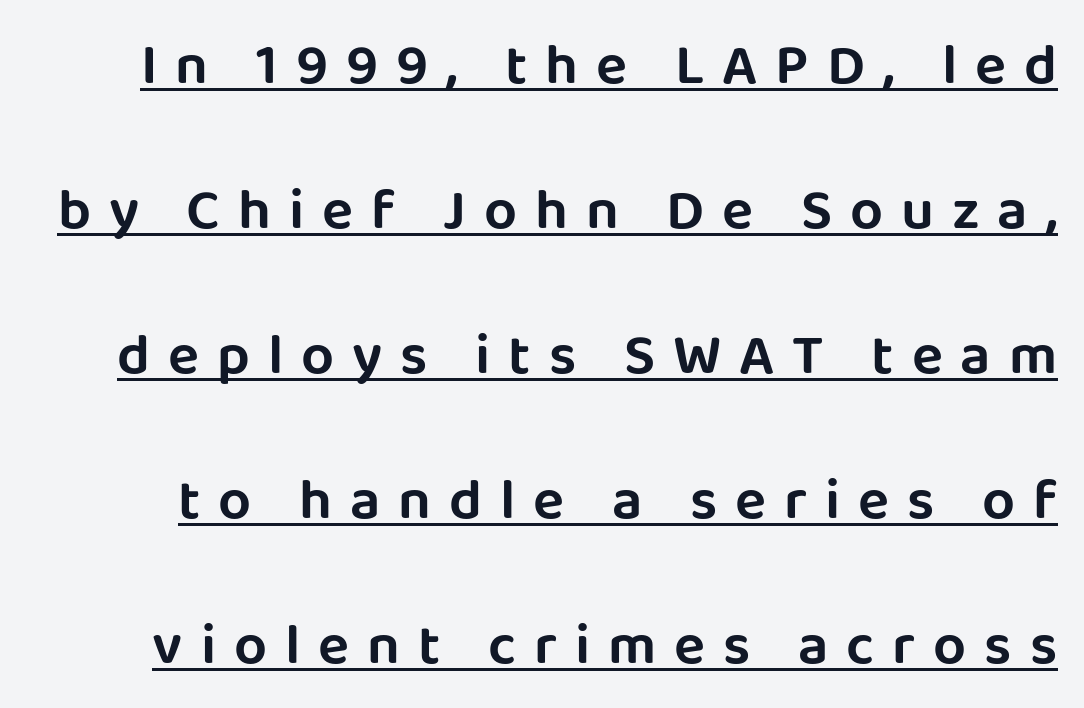
{"serif": "no", "italic": "no", "width": "normal", "stroke_contrast": "low", "x_height": "large", "monospaced": "no", "underline": "yes", "line_spacing": "loose", "line_spacing_ratio": 2.5, "letter_spacing": "wide", "letter_spacing_em": 0.31, "glyph_px": 58}
